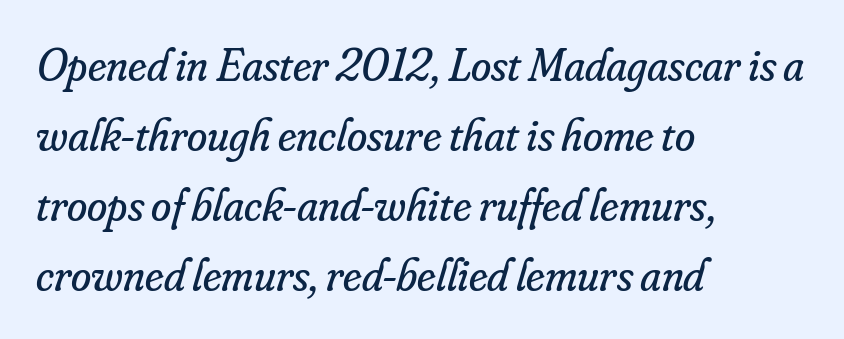
The image shows 46 px regular-weight serif type, italic (leaning right); set left-aligned, normal line spacing (1.52x), normal letter spacing, not underlined; low stroke contrast and a small x-height.
